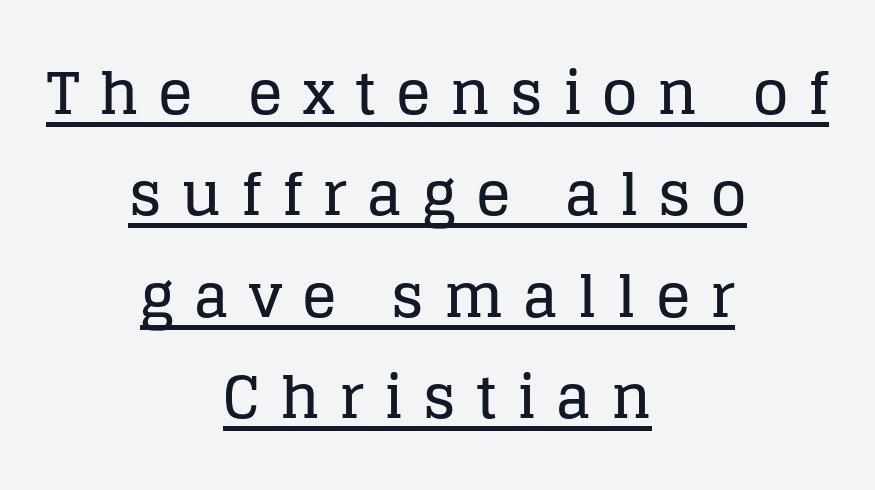
Varying glyph widths throughout — classic text-font behaviour. These lines were composed using upright roman letters. In CSS terms this would be text-align: center. Little horizontal feet cap the strokes, marking this as serif type.
